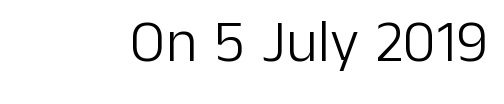
{"serif": "no", "italic": "no", "bold": "no", "weight": "light", "width": "normal", "stroke_contrast": "low", "x_height": "medium", "monospaced": "no", "underline": "no", "letter_spacing": "normal", "letter_spacing_em": 0.0, "glyph_px": 60}
